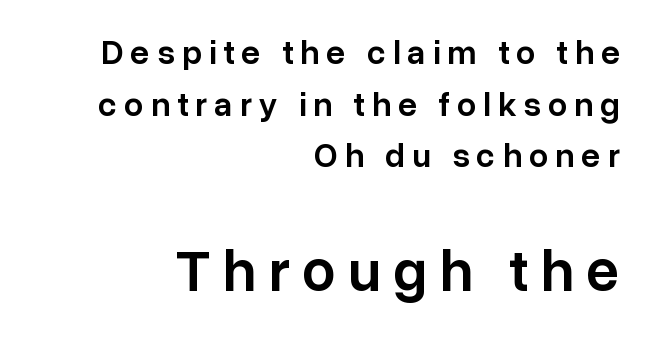
Does extra space separate the letters? Yes, quite a lot of it. Ascenders rise straight up at ninety degrees. The rendering enlarges the type as you move from the upper chunk to the lower. A clean baseline with only descenders dipping below it. Compared with typical paragraphs, the rows here are spaced about the same. Each line ends at the same right margin while the left side varies.
